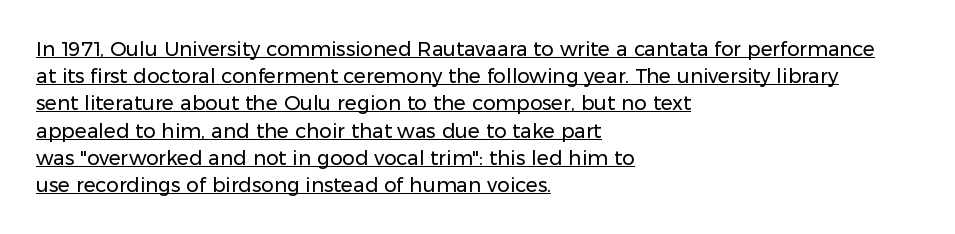
The image shows 20 px text type, upright; set left-aligned, normal line spacing (1.36x), normal letter spacing, underlined.
